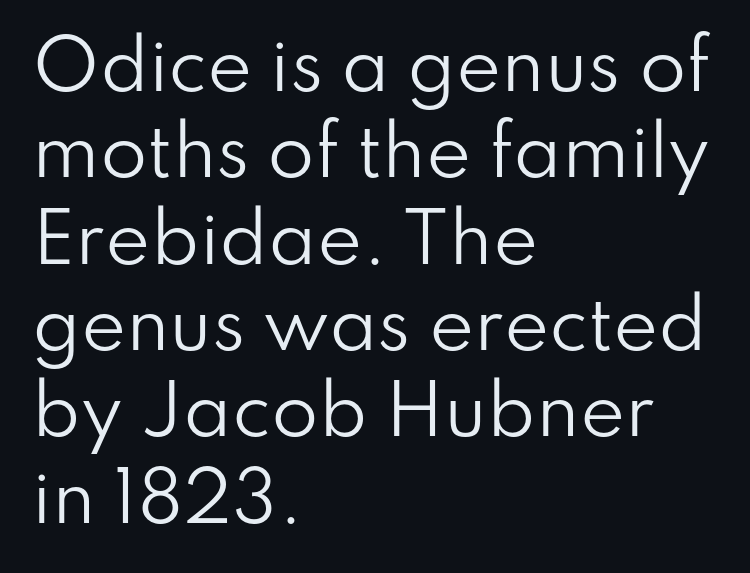
The image shows 68 px regular-weight sans-serif type, upright; set left-aligned, normal line spacing (1.27x), normal letter spacing, not underlined; low stroke contrast and a small x-height.
